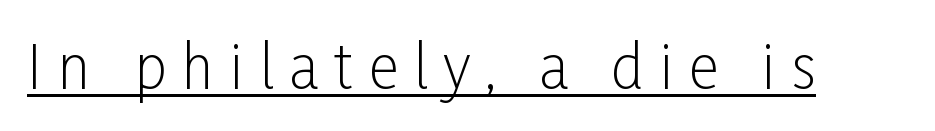
The passage shown is typeset with a sans-serif family. The type sits square on the baseline with zero lean. Is the letter spacing exaggerated? Yes — the characters are pushed far apart. Is there an underline? Yes — a line sits under the letters. Is the stroke heavy? The answer is a plain regular-or-lighter.
